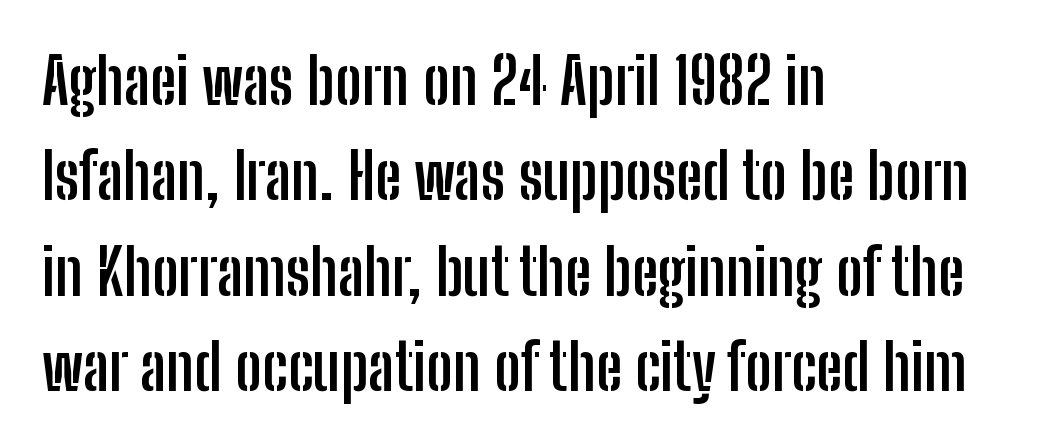
Q: Is the text bold? A: Yes.
Q: Is the text italic (slanted)? A: No, it is upright.
Q: Is the typeface a serif or a sans-serif typeface? A: Sans-serif.
Q: Is the text underlined? A: No.
Q: How is the paragraph aligned? A: Left-aligned.
Q: Is the spacing between letters normal or unusually wide? A: Normal.
Q: Is the spacing between lines tight, normal or loose? A: Normal.
Q: Width (condensed, normal, or wide)? A: Condensed.
Q: Stroke contrast? A: Low.
Q: x-height? A: Medium.
Q: Monospaced? A: No.
